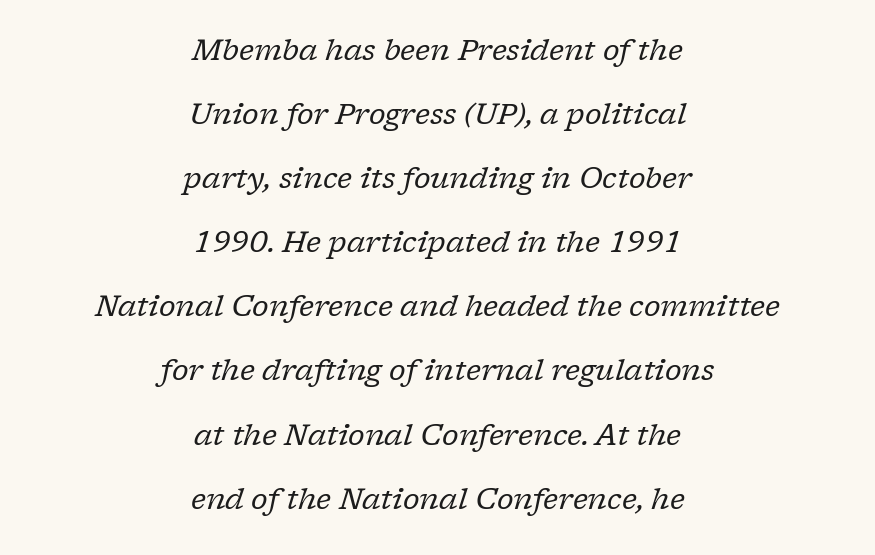
Q: Is the text bold? A: No.
Q: Is the text italic (slanted)? A: Yes, it leans right by about 17 degrees.
Q: Is the typeface a serif or a sans-serif typeface? A: Serif.
Q: Is the text underlined? A: No.
Q: How is the paragraph aligned? A: Centered.
Q: Is the spacing between letters normal or unusually wide? A: Normal.
Q: Is the spacing between lines tight, normal or loose? A: Loose.
Q: Width (condensed, normal, or wide)? A: Normal.
Q: Stroke contrast? A: Low.
Q: x-height? A: Medium.
Q: Monospaced? A: No.
